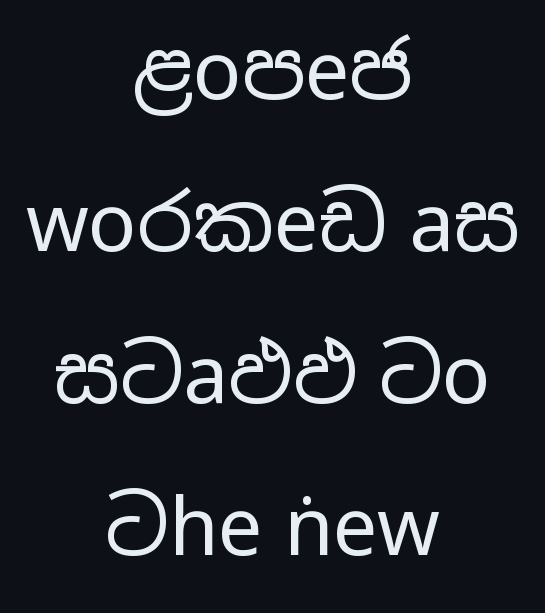
Each new line begins a long way beneath the previous one. The passage shown is typed in a proportional face where columns would drift. The strokes carry an ordinary text weight at most. Each word holds together tightly as a unit, with standard inter-letter gaps. Does the type have serifs? No, each stem ends abruptly. Just letters on the line, the space beneath them empty.
